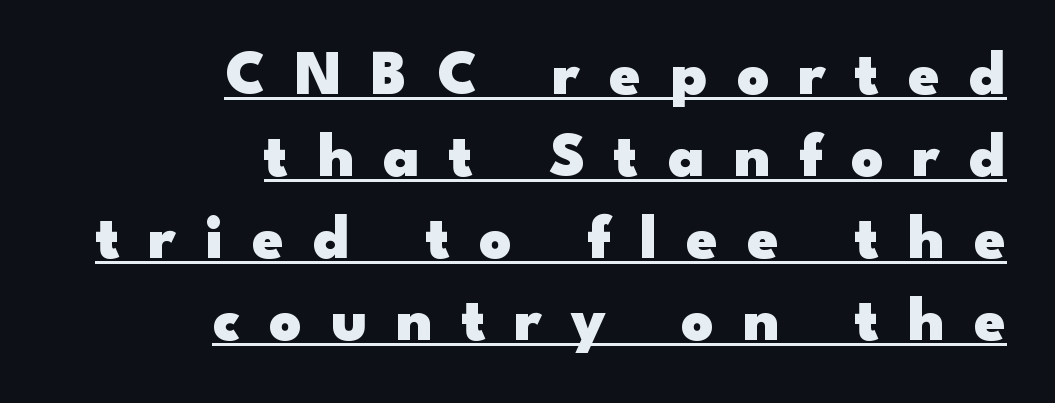
Q: Is the text bold? A: Yes.
Q: Is the text italic (slanted)? A: No, it is upright.
Q: Is the typeface a serif or a sans-serif typeface? A: Sans-serif.
Q: Is the text underlined? A: Yes.
Q: How is the paragraph aligned? A: Right-aligned.
Q: Is the spacing between letters normal or unusually wide? A: Unusually wide.
Q: Is the spacing between lines tight, normal or loose? A: Normal.
Q: Width (condensed, normal, or wide)? A: Wide.
Q: Stroke contrast? A: Low.
Q: x-height? A: Small.
Q: Monospaced? A: No.
